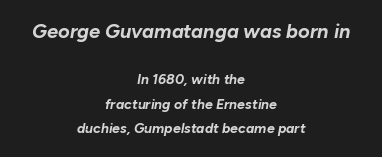
Q: Is the text bold? A: Yes.
Q: Is the text italic (slanted)? A: Yes, it leans right by about 10 degrees.
Q: Is the text underlined? A: No.
Q: How is the paragraph aligned? A: Centered.
Q: Is the spacing between letters normal or unusually wide? A: Normal.
Q: Which block of text is set in a larger size, the first (top) or the second (bottom)? A: The first (top) one.
